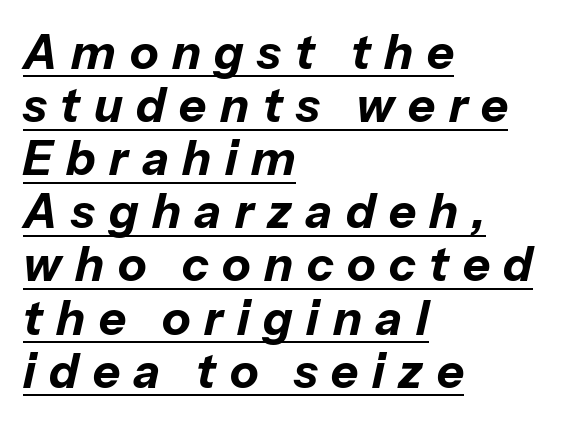
Would a proofreader flag this as italicized? Yes. Horizontal bands of white between lines are thin slivers. Compared with undecorated copy, this sample adds a rule below the words. These lines are rendered in a variable-pitch font. Spacing between characters has been opened up far beyond the box default.
